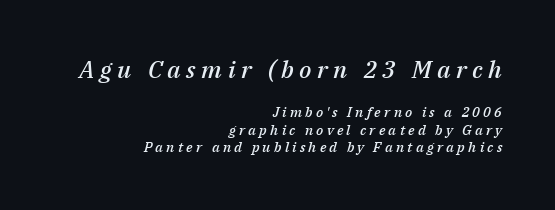
{"italic": "yes", "lean": "right", "slant_degrees": 14, "bold": "semi", "underline": "no", "align": "right", "line_spacing": "normal", "line_spacing_ratio": 1.25, "letter_spacing": "wide", "letter_spacing_em": 0.23, "larger_block": "first", "size_ratio": 1.71, "glyph_px": 24}
